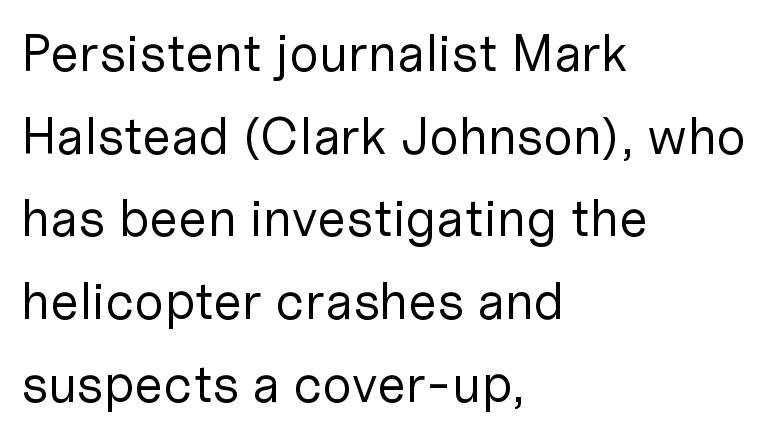
{"serif": "no", "italic": "no", "bold": "no", "weight": "regular", "width": "normal", "stroke_contrast": "low", "x_height": "medium", "monospaced": "no", "underline": "no", "align": "left", "line_spacing": "normal", "line_spacing_ratio": 1.59, "letter_spacing": "normal", "letter_spacing_em": 0.0, "glyph_px": 52}
